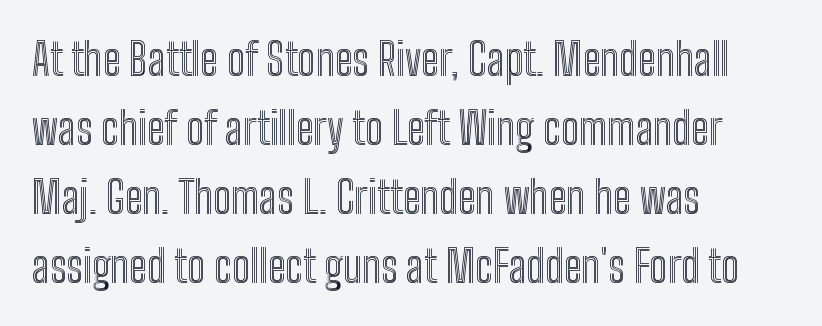
This is the regular roman posture of the typeface. Is there much room between lines? A standard amount, neither cramped nor airy. Proportional: the letters do not fall into vertical columns. The passage shown has conventional tracking throughout. Any mark beneath the type? The region is blank.
